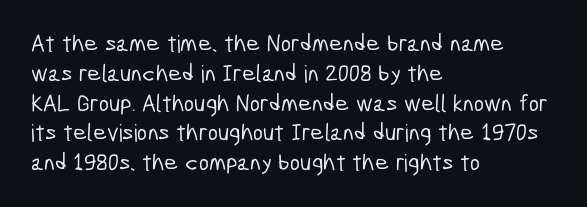
The image shows 24 px text type; set left-aligned, line spacing 1.24x, normal letter spacing, not underlined.
